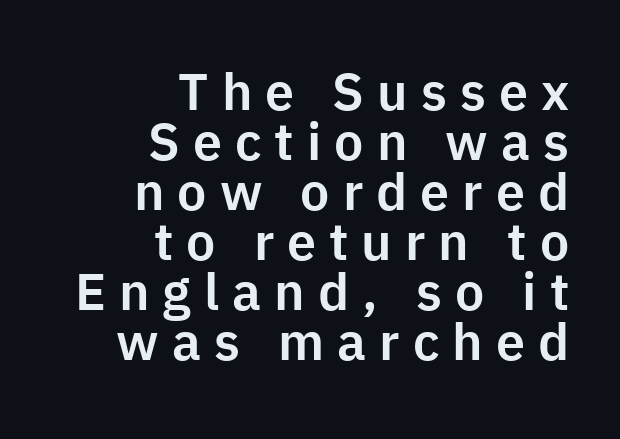
The ragged edge is on the left, which tells us the setting is flush right. This sample uses an upright cut, with every glyph sitting square on the baseline. Caption: expanded tracking, letters set apart. Honestly, the rows look squashed on top of each other.
